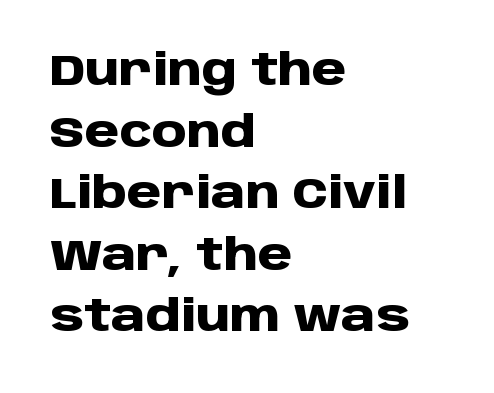
All the whitespace from short lines collects on the right. Short note: letters normally spaced. The passage shown is emphatically bold. The characters display no serif detailing; their extremities are plain. Is there any slant? The stems are plumb. You could not count columns in this text — the font is proportionally spaced.
